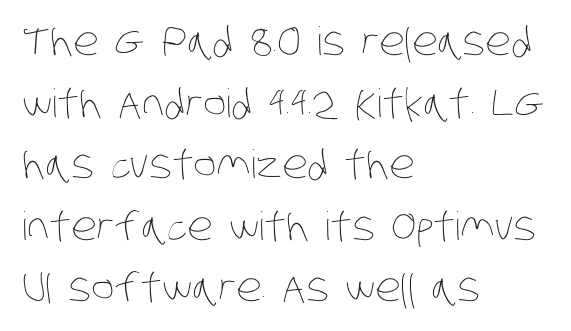
Q: Is the text bold? A: No.
Q: Is the text underlined? A: No.
Q: How is the paragraph aligned? A: Left-aligned.
Q: Is the spacing between letters normal or unusually wide? A: Normal.
Q: Is the spacing between lines tight, normal or loose? A: Normal.
Q: Width (condensed, normal, or wide)? A: Condensed.
Q: Stroke contrast? A: Low.
Q: x-height? A: Large.
Q: Monospaced? A: No.
